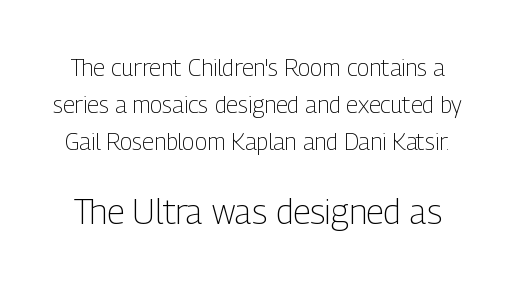
{"serif": "no", "italic": "no", "bold": "no", "weight": "light", "width": "condensed", "stroke_contrast": "low", "x_height": "medium", "monospaced": "no", "underline": "no", "line_spacing": "normal", "line_spacing_ratio": 1.6, "letter_spacing": "normal", "letter_spacing_em": 0.0, "larger_block": "second", "size_ratio": 1.48, "glyph_px": 34}
